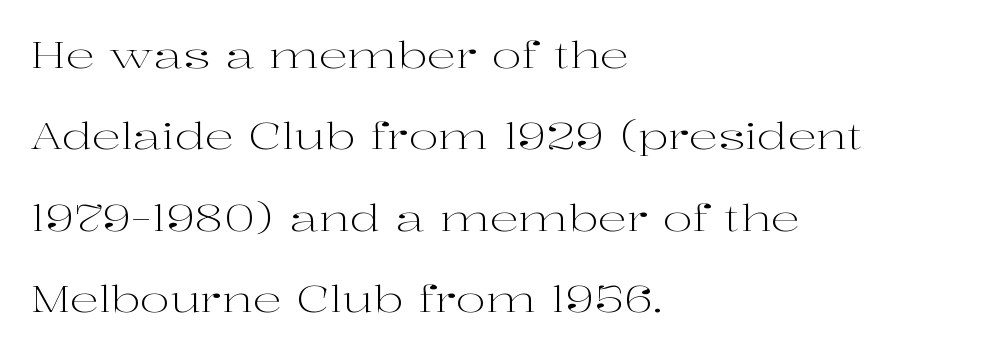
Q: Is the text bold? A: No.
Q: Is the text italic (slanted)? A: No, it is upright.
Q: Is the typeface a serif or a sans-serif typeface? A: Serif.
Q: Is the text underlined? A: No.
Q: How is the paragraph aligned? A: Left-aligned.
Q: Is the spacing between letters normal or unusually wide? A: Normal.
Q: Is the spacing between lines tight, normal or loose? A: Loose.
Q: Width (condensed, normal, or wide)? A: Wide.
Q: Stroke contrast? A: High.
Q: x-height? A: Medium.
Q: Monospaced? A: No.
